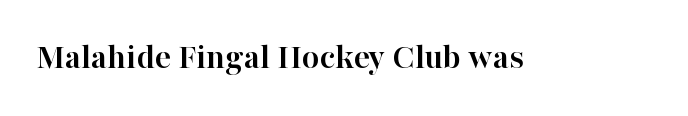
The image shows 36 px semibold serif type, upright; set normal letter spacing, not underlined; high stroke contrast and a medium x-height.
